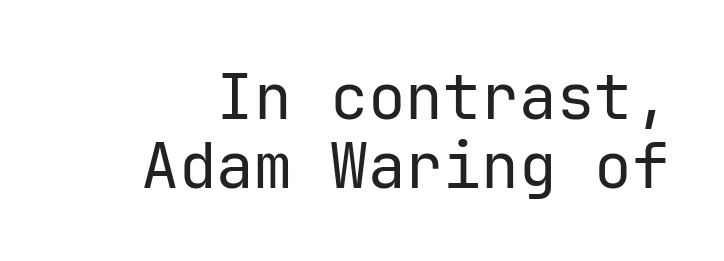
{"serif": "no", "italic": "no", "bold": "no", "weight": "regular", "width": "normal", "stroke_contrast": "low", "x_height": "medium", "monospaced": "yes", "underline": "no", "line_spacing": "tight", "line_spacing_ratio": 1.09, "letter_spacing": "normal", "letter_spacing_em": 0.0, "glyph_px": 63}
